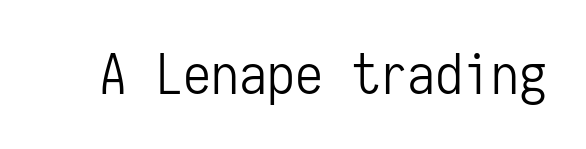
{"serif": "no", "italic": "no", "bold": "no", "weight": "light", "width": "condensed", "stroke_contrast": "low", "x_height": "medium", "monospaced": "yes", "underline": "no", "letter_spacing": "normal", "letter_spacing_em": 0.0, "glyph_px": 56}
